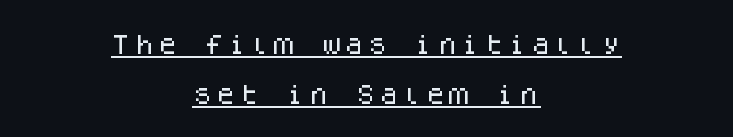
Q: Is the text italic (slanted)? A: No, it is upright.
Q: Is the text underlined? A: Yes.
Q: How is the paragraph aligned? A: Centered.
Q: Is the spacing between lines tight, normal or loose? A: Loose.
